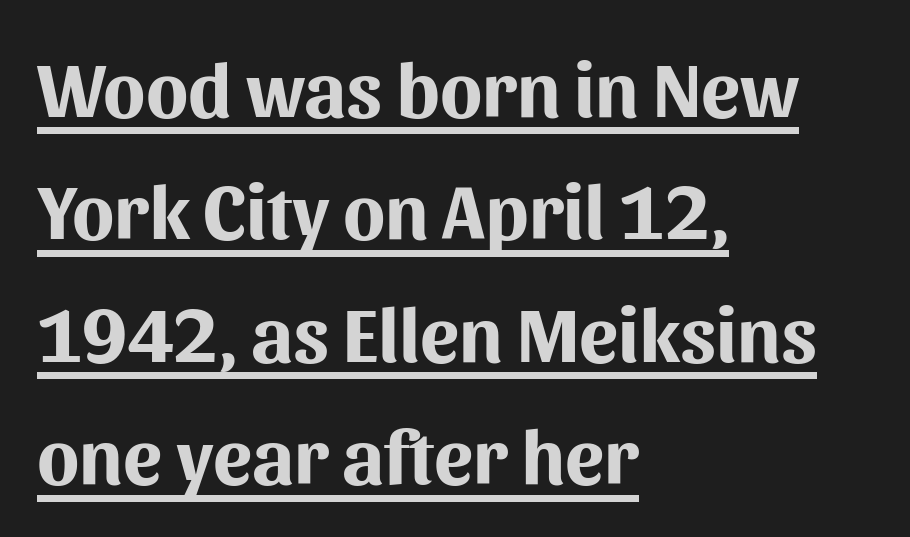
The words here are underlined. Honestly, the letter spacing is just normal — you wouldn't notice it. It's the straight-up-and-down kind of type. The rendering uses a moderate line-height, typical for paragraphs. Weight check: bold — yes, fully.
